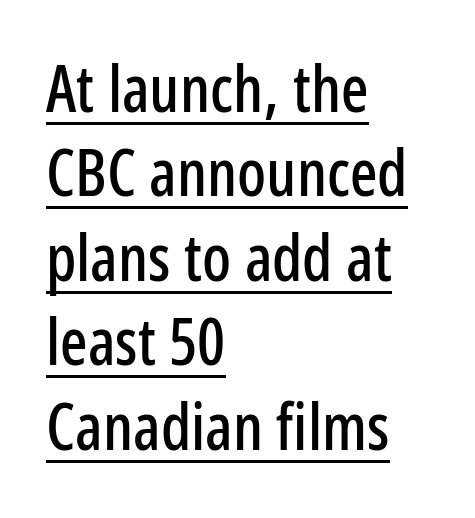
The text block is weighted toward the left margin, trailing off unevenly rightward. The leading is moderate, giving the passage an even texture. Do the characters align in a grid? No, the font is proportional. Is this a sans? Yes — the strokes have no serifs.
